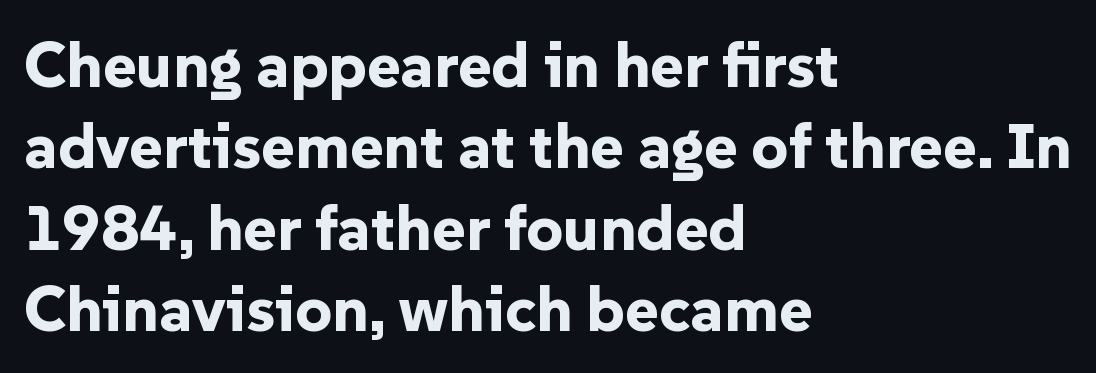
{"serif": "no", "italic": "no", "bold": "yes", "weight": "bold", "width": "normal", "stroke_contrast": "low", "x_height": "medium", "monospaced": "no", "underline": "no", "align": "left", "line_spacing": "normal", "line_spacing_ratio": 1.27, "letter_spacing": "normal", "letter_spacing_em": 0.0, "glyph_px": 64}
